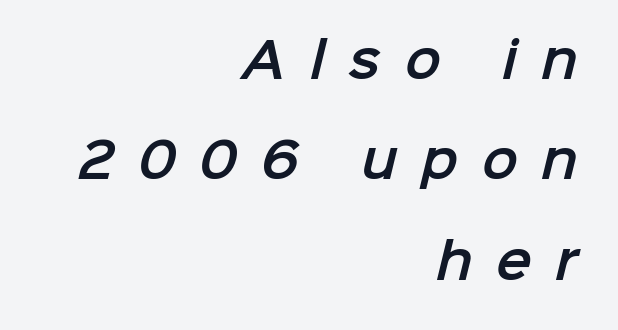
Descender tails drop into unmarked territory. Proportional: the letters do not fall into vertical columns. The lines are quadded right. Letter spacing: wide. Font category for this specimen: sans-serif. This block would shrink considerably if given ordinary leading; it's expanded now.
